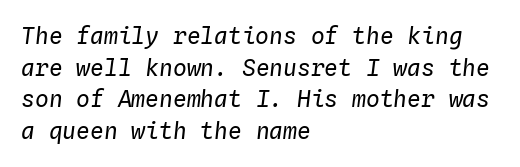
The image shows 23 px text type, italic (leaning right); set left-aligned, normal line spacing (1.38x), normal letter spacing, not underlined.
